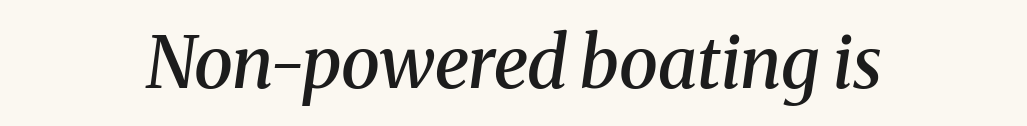
Q: Is the text bold? A: Semi-bold.
Q: Is the text italic (slanted)? A: Yes, it leans right by about 8 degrees.
Q: Is the typeface a serif or a sans-serif typeface? A: Serif.
Q: Is the text underlined? A: No.
Q: How is the paragraph aligned? A: Centered.
Q: Is the spacing between letters normal or unusually wide? A: Normal.
Q: Width (condensed, normal, or wide)? A: Normal.
Q: Stroke contrast? A: Medium.
Q: x-height? A: Medium.
Q: Monospaced? A: No.
